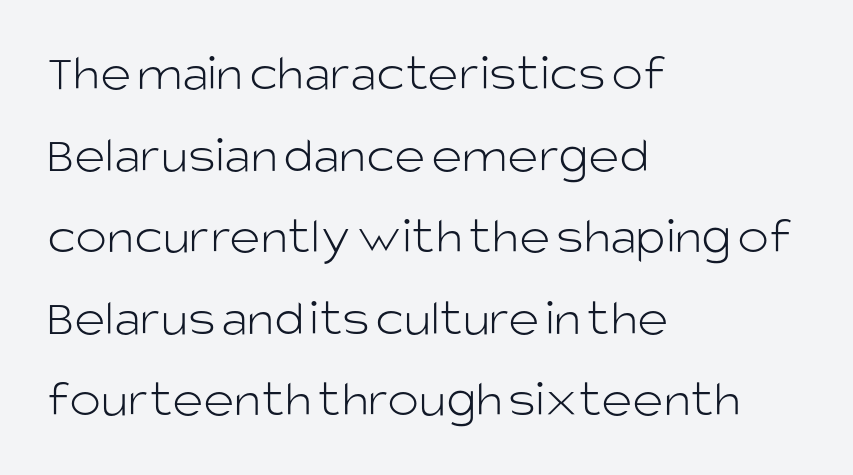
{"serif": "no", "italic": "no", "bold": "no", "weight": "light", "width": "normal", "stroke_contrast": "low", "x_height": "large", "monospaced": "no", "underline": "no", "align": "left", "line_spacing": "normal", "line_spacing_ratio": 1.54, "letter_spacing": "normal", "letter_spacing_em": 0.0, "glyph_px": 53}
